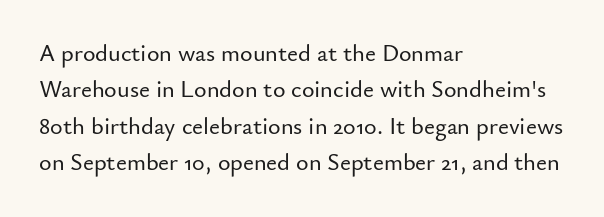
Q: Is the text italic (slanted)? A: No, it is upright.
Q: Is the text underlined? A: No.
Q: How is the paragraph aligned? A: Left-aligned.
Q: Is the spacing between letters normal or unusually wide? A: Normal.
Q: Is the spacing between lines tight, normal or loose? A: Normal.
